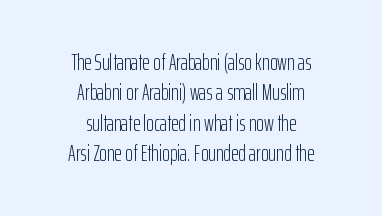
{"italic": "no", "bold": "no", "underline": "no", "align": "center", "line_spacing": "normal", "line_spacing_ratio": 1.32, "letter_spacing": "normal", "letter_spacing_em": 0.0, "glyph_px": 23}
